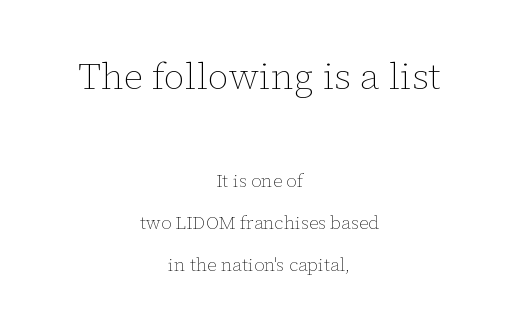
{"italic": "no", "bold": "no", "weight": "thin", "width": "normal", "stroke_contrast": "low", "x_height": "medium", "monospaced": "no", "underline": "no", "align": "center", "line_spacing": "loose", "line_spacing_ratio": 2.33, "letter_spacing": "normal", "letter_spacing_em": 0.0, "larger_block": "first", "size_ratio": 2.06, "glyph_px": 37}
